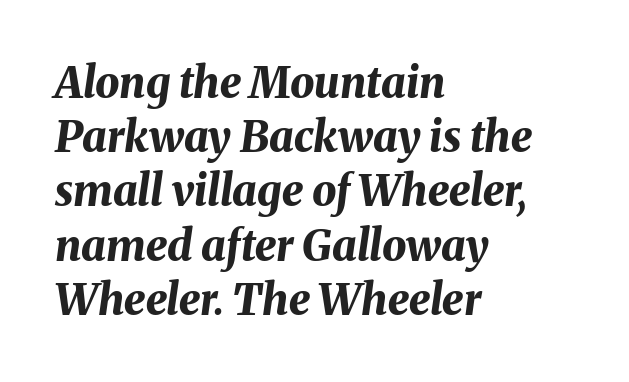
{"italic": "yes", "lean": "right", "slant_degrees": 8, "bold": "yes", "weight": "bold", "width": "normal", "stroke_contrast": "medium", "x_height": "medium", "monospaced": "no", "underline": "no", "align": "left", "line_spacing": "normal", "line_spacing_ratio": 1.26, "letter_spacing": "normal", "letter_spacing_em": 0.0, "glyph_px": 43}
